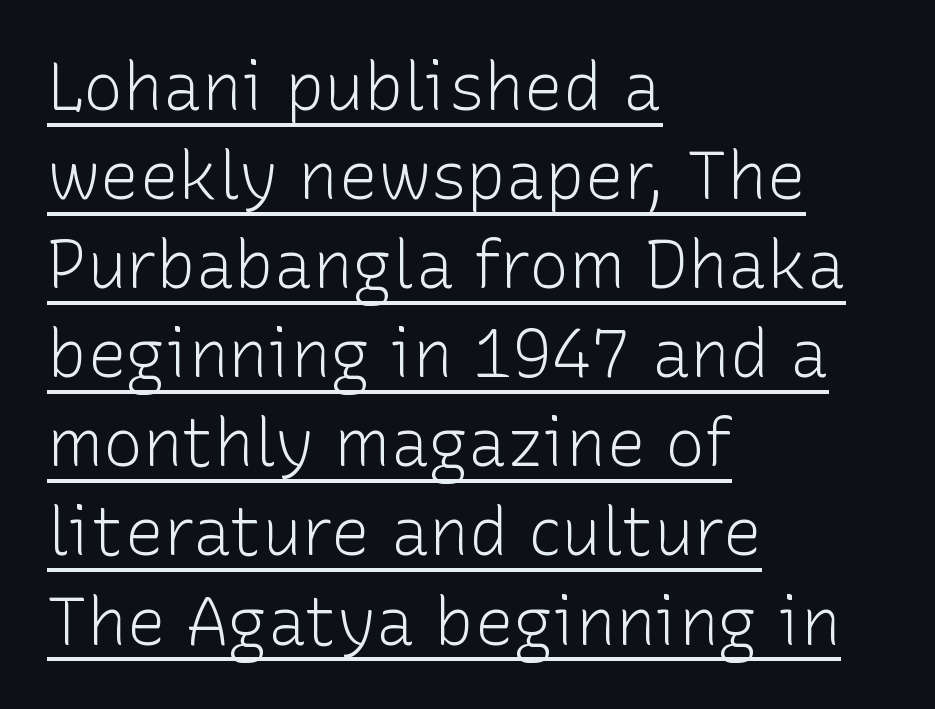
The letters advance in unequal steps, a hallmark of proportional type. Short note: letters normally spaced. Every row of glyphs begins at an identical x-position on the left. Weight: in the light-to-regular range. The glyphs in this specimen are sans serif. Check the space under the baseline: a stroke is drawn there.
